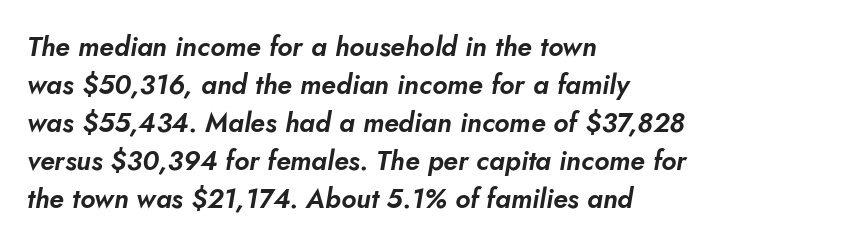
Tracking value appears to be zero — textbook default spacing. A typesetter would mark this as italic. One-word summary of the alignment: left. The passage shown stacks its lines at a standard gap. Type without underlining.
